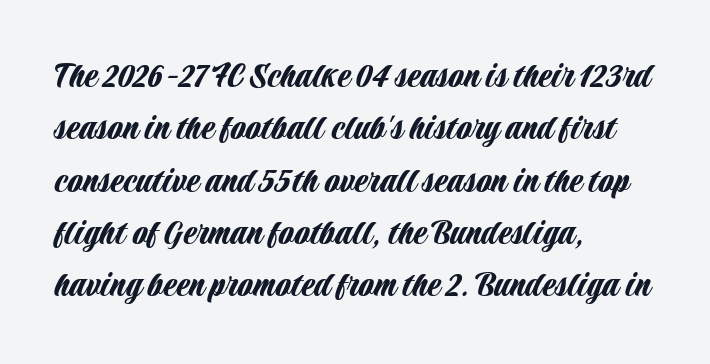
{"serif": "no", "width": "condensed", "stroke_contrast": "low", "x_height": "large", "monospaced": "no", "underline": "no", "align": "left", "line_spacing": "normal", "line_spacing_ratio": 1.34, "letter_spacing": "normal", "letter_spacing_em": 0.0, "glyph_px": 39}
